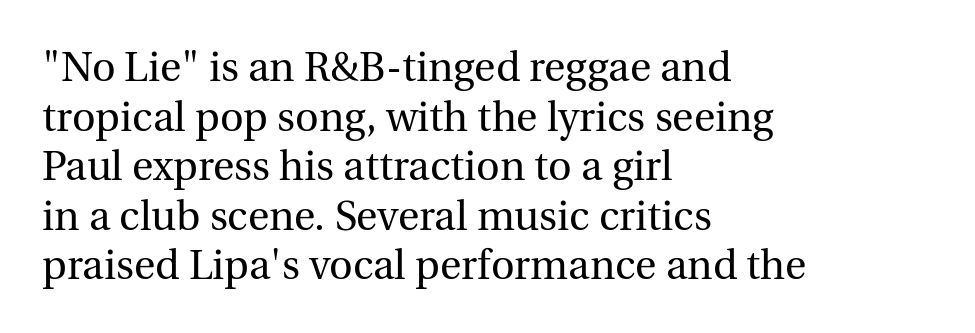
The strokes carry an ordinary text weight at most. Nothing unusual about the tracking: characters are spaced as the font intends. Type style note: has serifs. Is there any slant? The stems are plumb.
